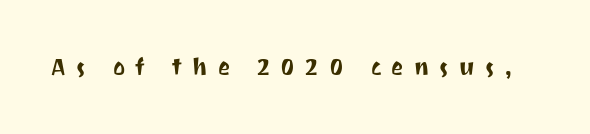
Q: Is the text italic (slanted)? A: No, it is upright.
Q: Is the text underlined? A: No.
Q: Is the spacing between letters normal or unusually wide? A: Unusually wide.
